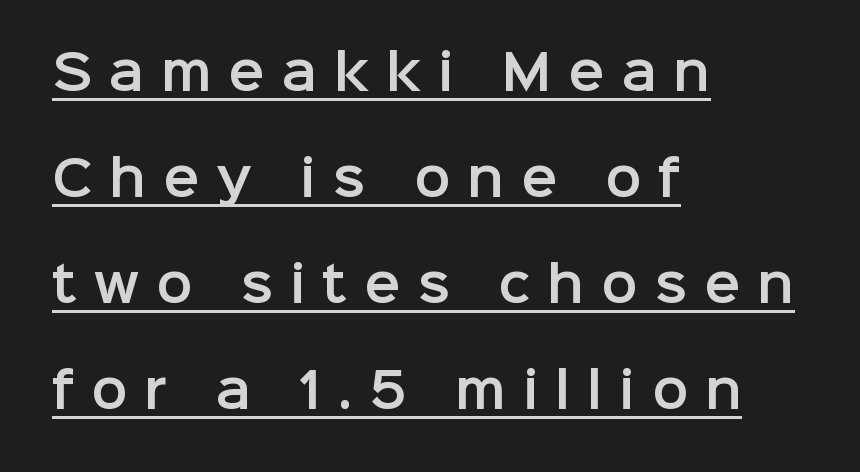
The image shows 48 px sans-serif type, upright; set left-aligned, loose line spacing (2.21x), unusually wide letter spacing (+0.35 em), underlined; low stroke contrast and a medium x-height.
